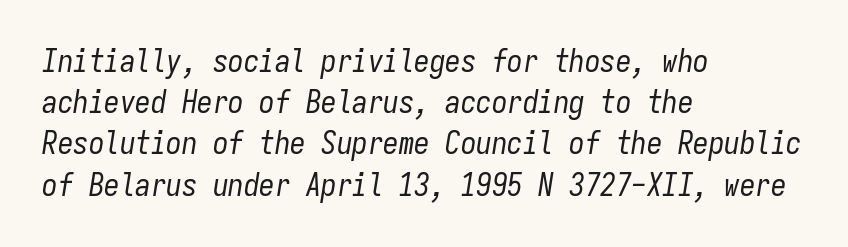
The compositor pushed each line to the left boundary. The rendering uses typewriter-style spacing with identical character cells. A normal amount of white space separates one row of letters from the next. Designer's note — italics engaged. Is this a heavy cut? Hardly; it is regular or lighter. Descender tails drop into unmarked territory.
